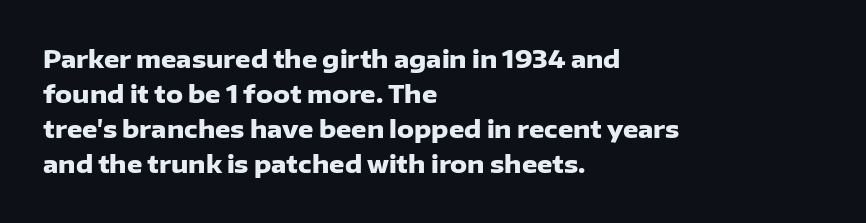
Q: Is the text bold? A: Yes.
Q: Is the text italic (slanted)? A: No, it is upright.
Q: Is the text underlined? A: No.
Q: How is the paragraph aligned? A: Left-aligned.
Q: Is the spacing between letters normal or unusually wide? A: Normal.
Q: Is the spacing between lines tight, normal or loose? A: Normal.
